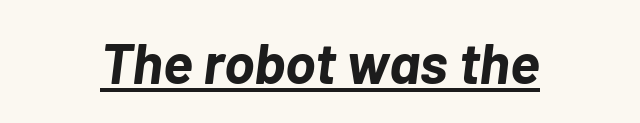
Q: Is the text bold? A: Yes.
Q: Is the text italic (slanted)? A: Yes, it leans right by about 7 degrees.
Q: Is the text underlined? A: Yes.
Q: How is the paragraph aligned? A: Centered.
Q: Is the spacing between letters normal or unusually wide? A: Normal.
Q: Width (condensed, normal, or wide)? A: Normal.
Q: Stroke contrast? A: Low.
Q: x-height? A: Medium.
Q: Monospaced? A: No.
